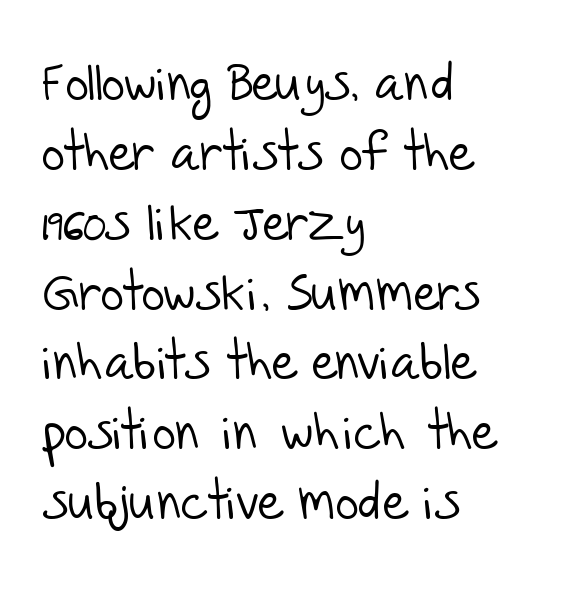
The image shows 51 px light sans-serif type; set left-aligned, normal line spacing (1.37x), normal letter spacing, not underlined; low stroke contrast and a large x-height.
